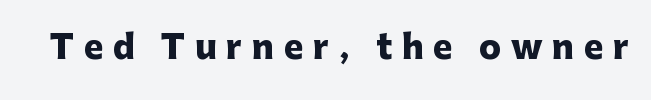
Q: Is the text bold? A: Yes.
Q: Is the text italic (slanted)? A: No, it is upright.
Q: Is the typeface a serif or a sans-serif typeface? A: Sans-serif.
Q: Is the text underlined? A: No.
Q: Is the spacing between letters normal or unusually wide? A: Unusually wide.
Q: Width (condensed, normal, or wide)? A: Normal.
Q: Stroke contrast? A: Low.
Q: x-height? A: Medium.
Q: Monospaced? A: No.
